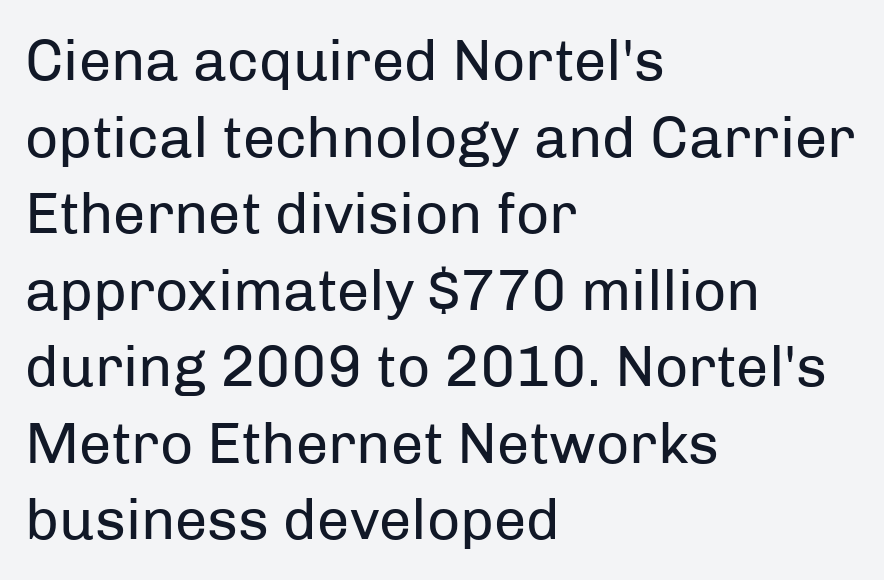
{"serif": "no", "italic": "no", "bold": "no", "weight": "regular", "width": "normal", "stroke_contrast": "low", "x_height": "medium", "monospaced": "no", "underline": "no", "align": "left", "line_spacing": "normal", "line_spacing_ratio": 1.32, "letter_spacing": "normal", "letter_spacing_em": 0.0, "glyph_px": 58}
